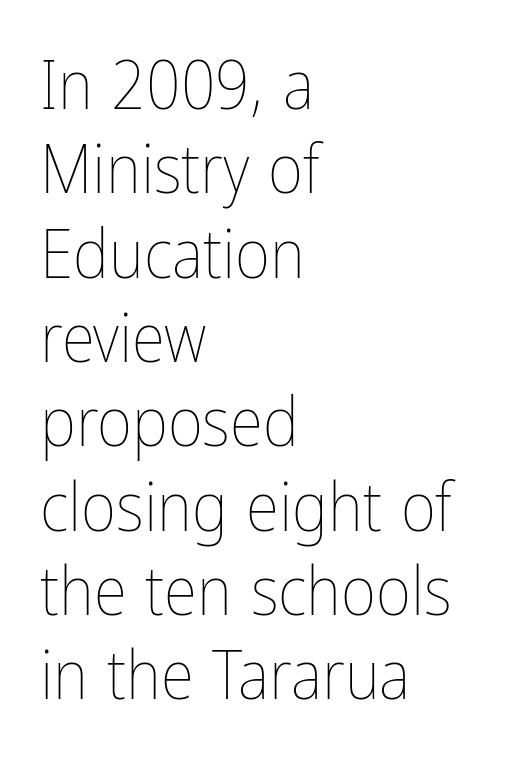
The image shows 68 px thin, condensed type, upright; set left-aligned, line spacing 1.24x, normal letter spacing, not underlined; low stroke contrast and a medium x-height.
